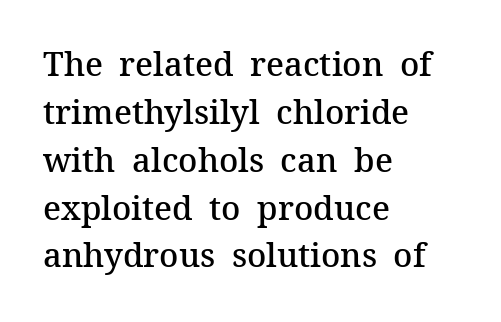
{"serif": "yes", "italic": "no", "bold": "semi", "weight": "semibold", "width": "normal", "stroke_contrast": "medium", "x_height": "medium", "monospaced": "no", "underline": "no", "align": "left", "line_spacing": "normal", "line_spacing_ratio": 1.45, "letter_spacing": "normal", "letter_spacing_em": 0.0, "glyph_px": 33}
